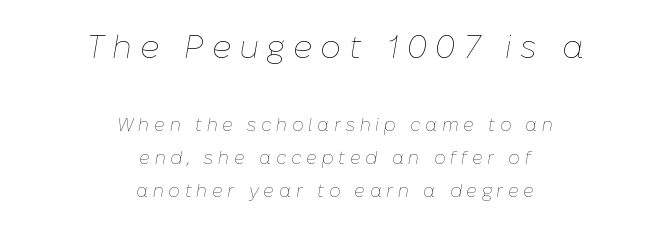
Is this a fixed-width face? No — the glyphs have proportional, varying widths. These lines stack symmetrically, like a column narrowing and widening about its center. Stroke mass is kept to a normal reading level or below. The rendering applies a slant to the glyphs.
